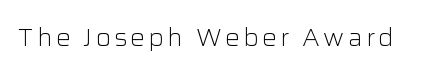
{"italic": "no", "bold": "no", "underline": "no", "glyph_px": 24}
